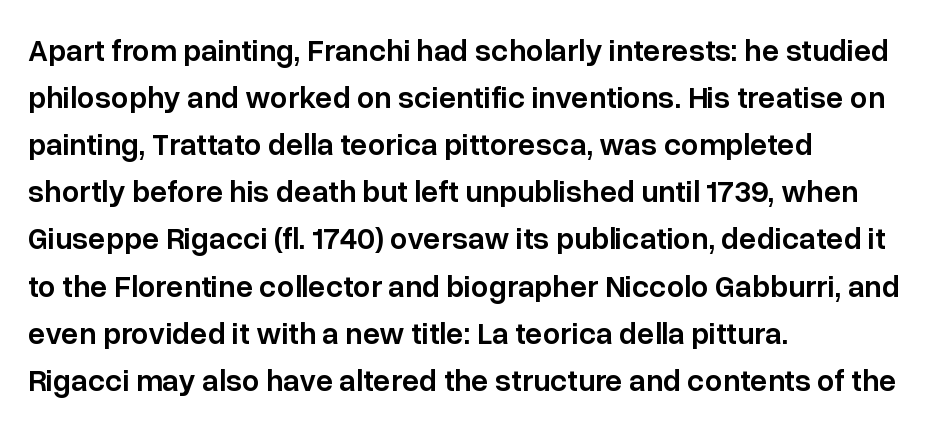
{"serif": "no", "italic": "no", "bold": "semi", "weight": "semibold", "width": "normal", "stroke_contrast": "low", "x_height": "medium", "monospaced": "no", "underline": "no", "align": "left", "line_spacing": "normal", "line_spacing_ratio": 1.52, "letter_spacing": "normal", "letter_spacing_em": 0.0, "glyph_px": 31}
